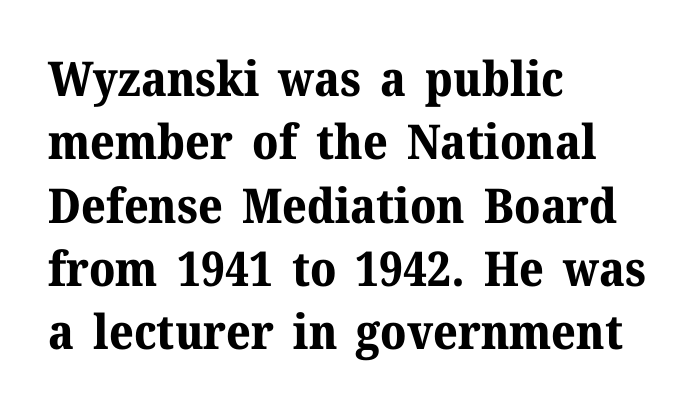
These lines are composed in type with serifs. Is the block centered? No — it sits flush against the left margin. The line-height multiplier appears to be the usual default. Nothing unusual about the tracking: characters are spaced as the font intends.
